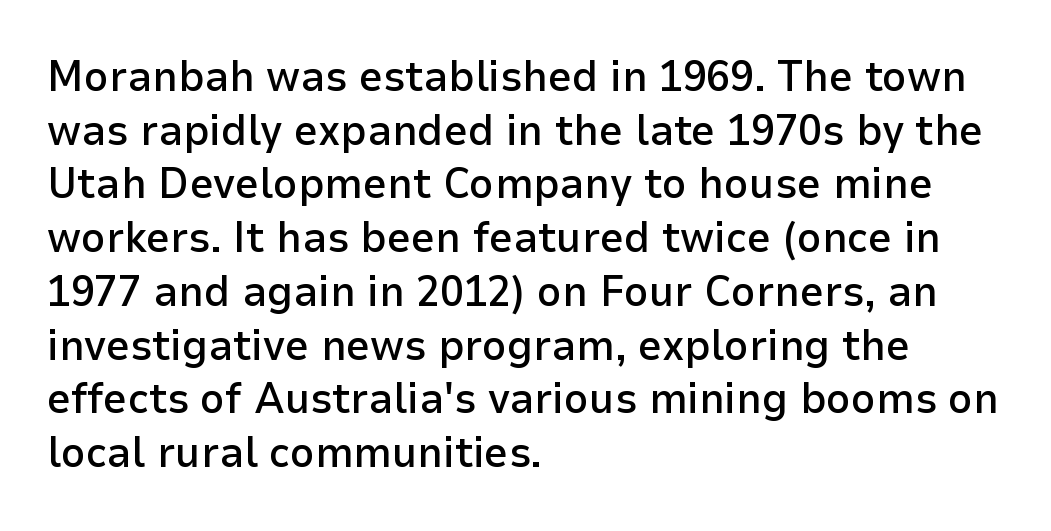
The image shows 43 px semibold sans-serif type, upright; set left-aligned, normal line spacing (1.25x), normal letter spacing, not underlined; low stroke contrast and a medium x-height.
